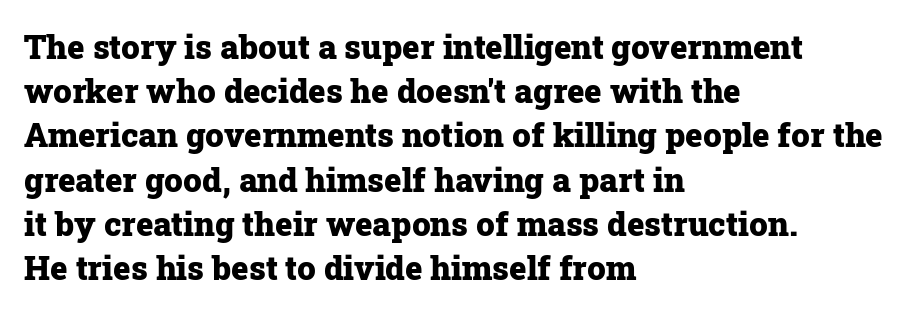
The image shows 33 px heavy serif type, upright; set left-aligned, normal line spacing (1.34x), normal letter spacing, not underlined; low stroke contrast and a medium x-height.
